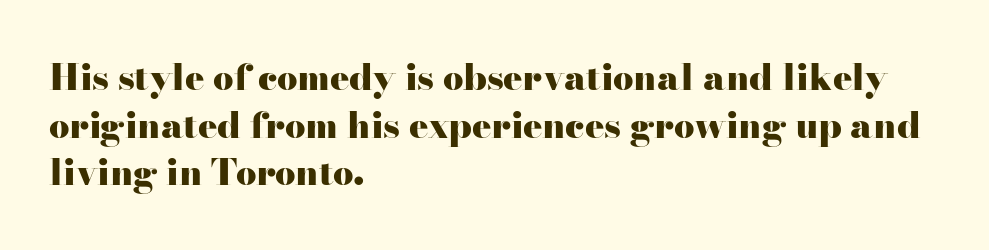
Q: Is the text bold? A: Yes.
Q: Is the text italic (slanted)? A: No, it is upright.
Q: Is the typeface a serif or a sans-serif typeface? A: Serif.
Q: Is the text underlined? A: No.
Q: How is the paragraph aligned? A: Left-aligned.
Q: Is the spacing between letters normal or unusually wide? A: Normal.
Q: Is the spacing between lines tight, normal or loose? A: Normal.
Q: Width (condensed, normal, or wide)? A: Wide.
Q: Stroke contrast? A: High.
Q: x-height? A: Small.
Q: Monospaced? A: No.
